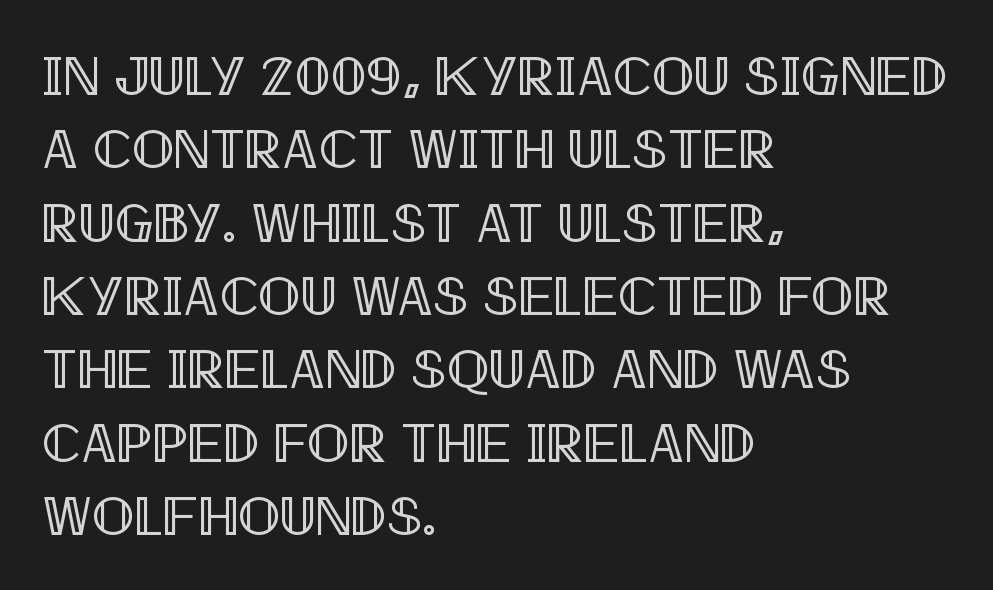
The image shows 56 px condensed type, upright; set left-aligned, normal line spacing (1.31x), normal letter spacing, not underlined; a large x-height.
